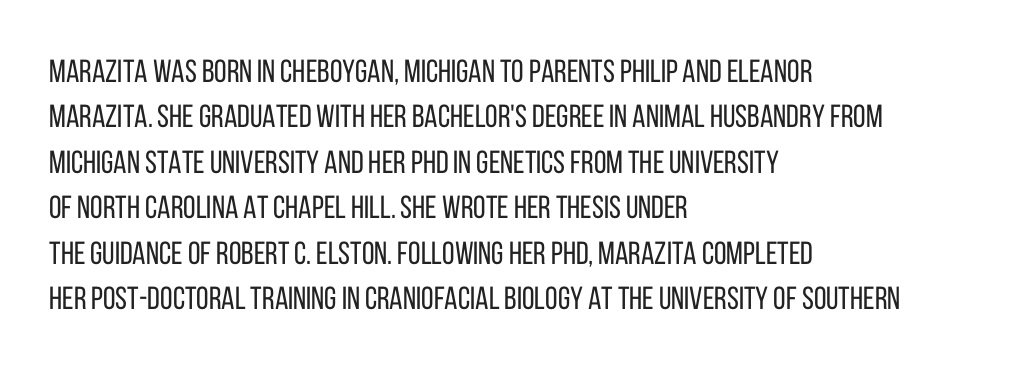
The image shows 32 px regular-weight, condensed sans-serif type, upright; set left-aligned, normal line spacing (1.42x), normal letter spacing, not underlined; low stroke contrast and a large x-height.
